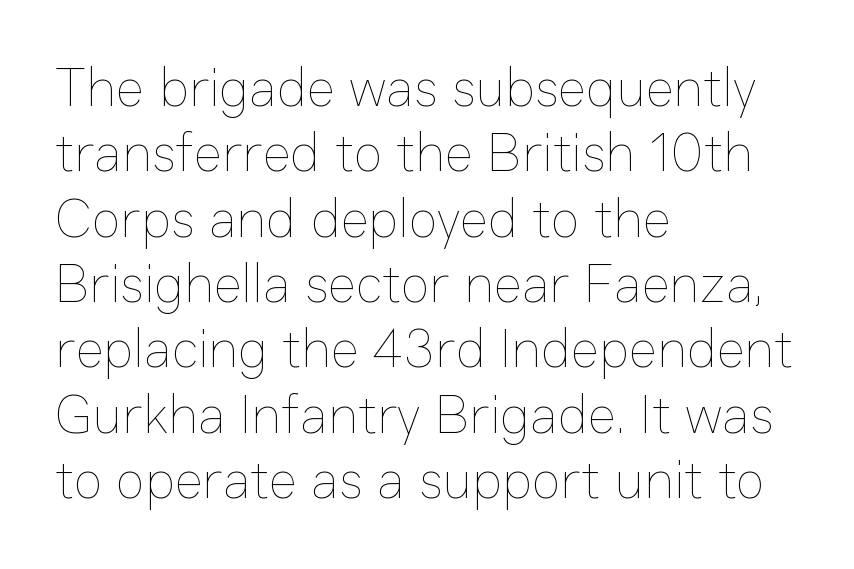
{"italic": "no", "bold": "no", "weight": "thin", "width": "normal", "stroke_contrast": "low", "x_height": "medium", "monospaced": "no", "underline": "no", "align": "left", "line_spacing_ratio": 1.21, "letter_spacing": "normal", "letter_spacing_em": 0.0, "glyph_px": 54}
